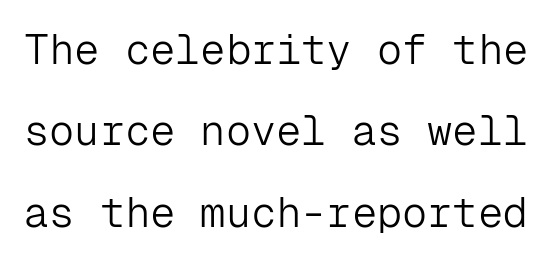
Q: Is the text bold? A: No.
Q: Is the text italic (slanted)? A: No, it is upright.
Q: Is the typeface a serif or a sans-serif typeface? A: Sans-serif.
Q: Is the text underlined? A: No.
Q: Is the spacing between letters normal or unusually wide? A: Normal.
Q: Is the spacing between lines tight, normal or loose? A: Loose.
Q: Width (condensed, normal, or wide)? A: Normal.
Q: Stroke contrast? A: Low.
Q: x-height? A: Medium.
Q: Monospaced? A: Yes.
